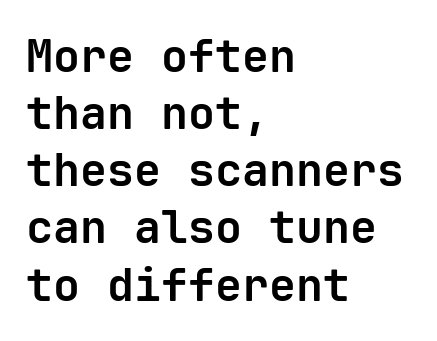
{"serif": "no", "italic": "no", "bold": "yes", "weight": "bold", "width": "normal", "stroke_contrast": "low", "x_height": "medium", "monospaced": "yes", "underline": "no", "align": "left", "line_spacing": "normal", "line_spacing_ratio": 1.27, "letter_spacing": "normal", "letter_spacing_em": 0.0, "glyph_px": 45}
